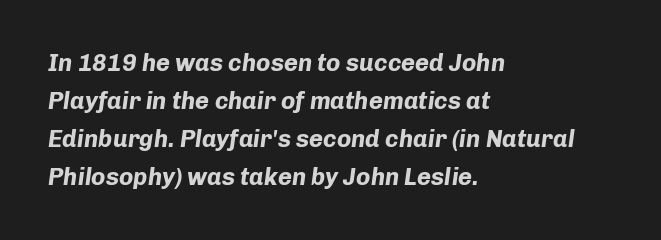
Q: Is the text bold? A: Yes.
Q: Is the text italic (slanted)? A: Yes, it leans right by about 8 degrees.
Q: Is the text underlined? A: No.
Q: How is the paragraph aligned? A: Left-aligned.
Q: Is the spacing between letters normal or unusually wide? A: Normal.
Q: Is the spacing between lines tight, normal or loose? A: Normal.
